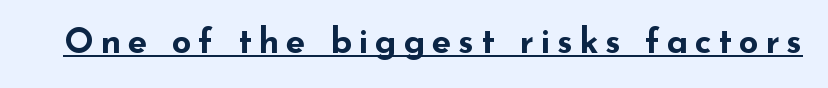
The image shows 35 px bold, wide sans-serif type, upright; set underlined; low stroke contrast and a small x-height.
